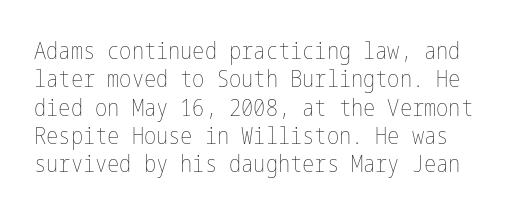
This reads as an unemphasized weight, regular at the heaviest. Nobody drew a line under any word here. The type is set solid horizontally, with unmodified tracking. You can tell it's not italic because the verticals are truly vertical.
